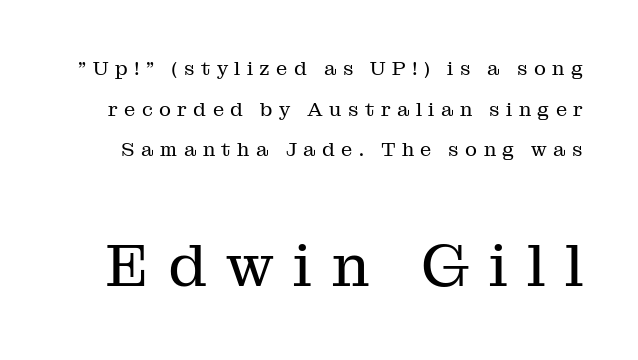
The image shows 61 px regular-weight serif type, upright; set loose line spacing (2.03x), unusually wide letter spacing (+0.32 em), not underlined; the second (bottom) block is 3.05x larger; medium stroke contrast and a medium x-height.
